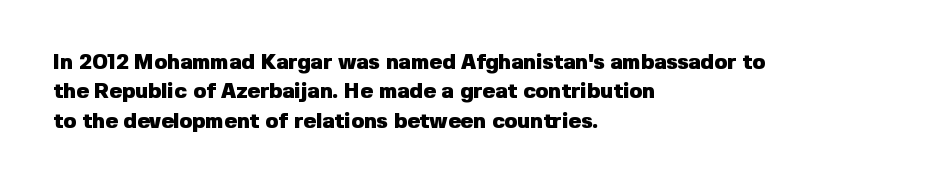
Posture: upright roman. Underlining? Definitely not there. Each line starts at the same left margin while the right side varies. Stroke thickness is high; the sample reads as a true bold. The block of text has a typical density, with ordinary space between rows.
